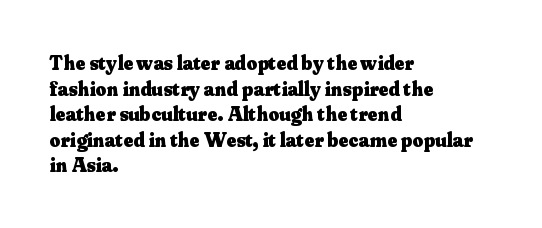
{"italic": "no", "bold": "yes", "underline": "no", "align": "left", "line_spacing_ratio": 1.22, "letter_spacing": "normal", "letter_spacing_em": 0.0, "glyph_px": 21}
